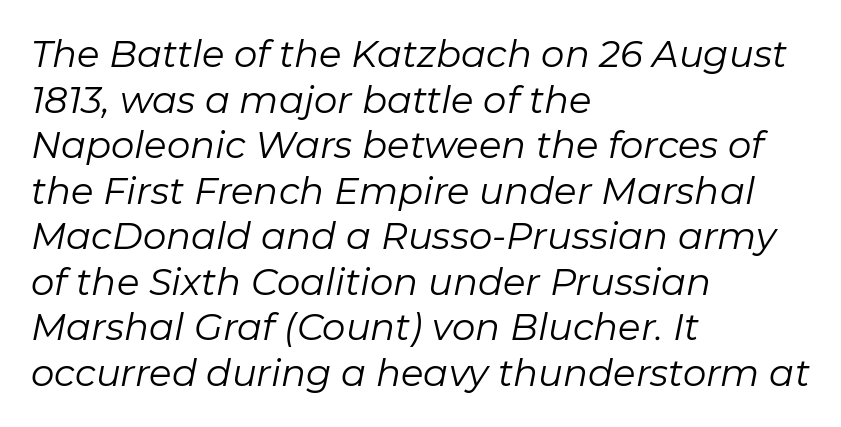
Italic? Definitely — the glyphs are oblique. Vertical stems look standard width or narrower in stroke. The passage shown is typed in a proportional face where columns would drift. Underline: absent.
